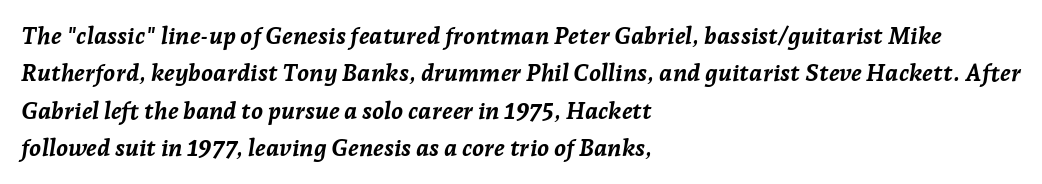
The image shows 24 px bold type, italic (leaning right); set left-aligned, normal line spacing (1.56x), normal letter spacing, not underlined.
